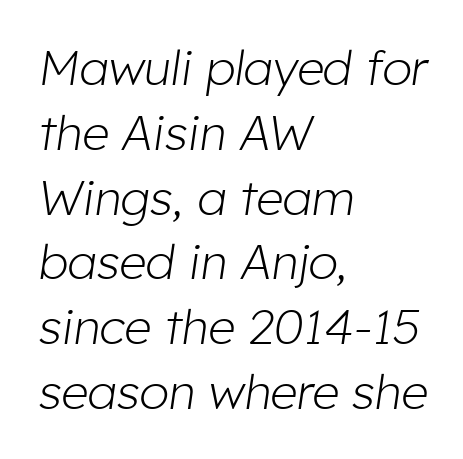
The image shows 48 px light type, italic (leaning right); set left-aligned, normal line spacing (1.35x), normal letter spacing, not underlined; low stroke contrast and a medium x-height.
